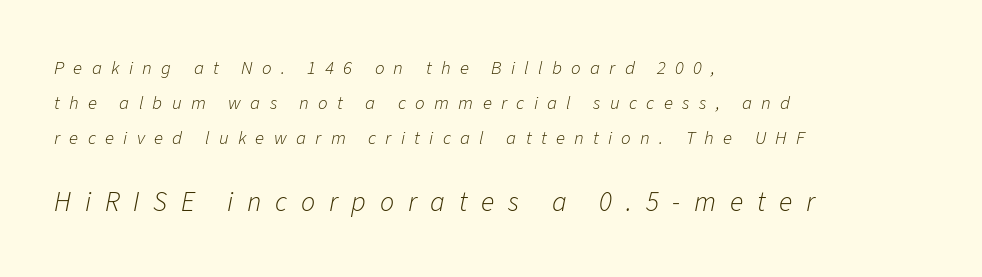
Q: Is the text bold? A: No.
Q: Is the text italic (slanted)? A: Yes, it leans right by about 11 degrees.
Q: Is the text underlined? A: No.
Q: How is the paragraph aligned? A: Left-aligned.
Q: Is the spacing between letters normal or unusually wide? A: Unusually wide.
Q: Which block of text is set in a larger size, the first (top) or the second (bottom)? A: The second (bottom) one.
Q: Width (condensed, normal, or wide)? A: Normal.
Q: Stroke contrast? A: Low.
Q: x-height? A: Medium.
Q: Monospaced? A: No.
